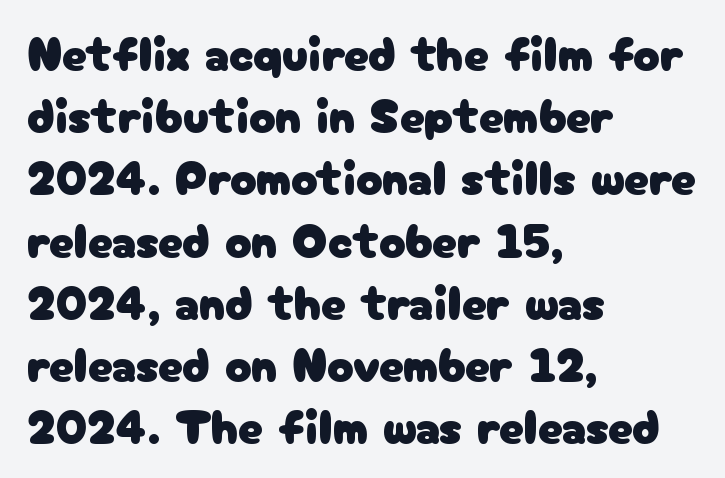
Q: Is the text italic (slanted)? A: No, it is upright.
Q: Is the typeface a serif or a sans-serif typeface? A: Sans-serif.
Q: Is the text underlined? A: No.
Q: How is the paragraph aligned? A: Left-aligned.
Q: Is the spacing between letters normal or unusually wide? A: Normal.
Q: Is the spacing between lines tight, normal or loose? A: Normal.
Q: Width (condensed, normal, or wide)? A: Normal.
Q: Stroke contrast? A: Low.
Q: x-height? A: Medium.
Q: Monospaced? A: No.
